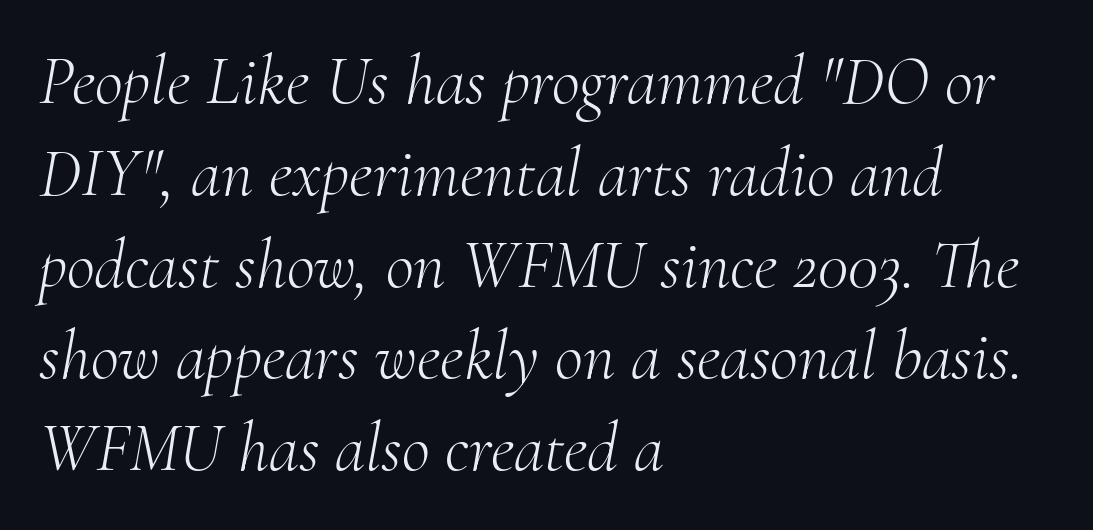
Q: Is the text bold? A: No.
Q: Is the text italic (slanted)? A: Yes, it leans right by about 10 degrees.
Q: Is the typeface a serif or a sans-serif typeface? A: Serif.
Q: Is the text underlined? A: No.
Q: How is the paragraph aligned? A: Left-aligned.
Q: Is the spacing between letters normal or unusually wide? A: Normal.
Q: Is the spacing between lines tight, normal or loose? A: Normal.
Q: Width (condensed, normal, or wide)? A: Normal.
Q: Stroke contrast? A: Medium.
Q: x-height? A: Small.
Q: Monospaced? A: No.
